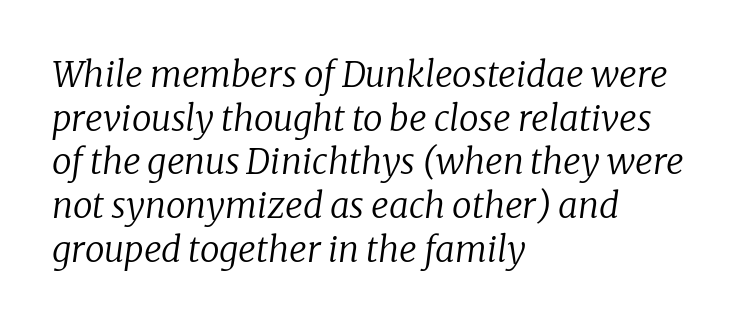
The image shows 35 px regular-weight serif type, italic (leaning right); set left-aligned, normal line spacing (1.25x), normal letter spacing, not underlined; low stroke contrast and a medium x-height.
